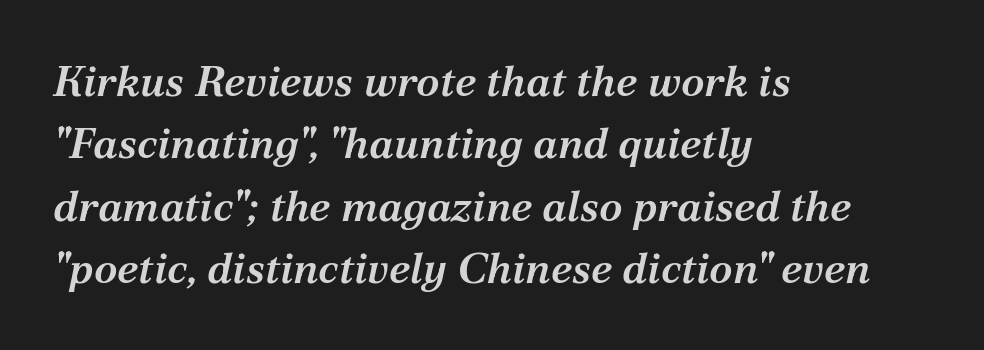
Q: Is the text bold? A: Semi-bold.
Q: Is the text italic (slanted)? A: Yes, it leans right by about 12 degrees.
Q: Is the typeface a serif or a sans-serif typeface? A: Serif.
Q: Is the text underlined? A: No.
Q: How is the paragraph aligned? A: Left-aligned.
Q: Is the spacing between letters normal or unusually wide? A: Normal.
Q: Is the spacing between lines tight, normal or loose? A: Normal.
Q: Width (condensed, normal, or wide)? A: Normal.
Q: Stroke contrast? A: Medium.
Q: x-height? A: Medium.
Q: Monospaced? A: No.
